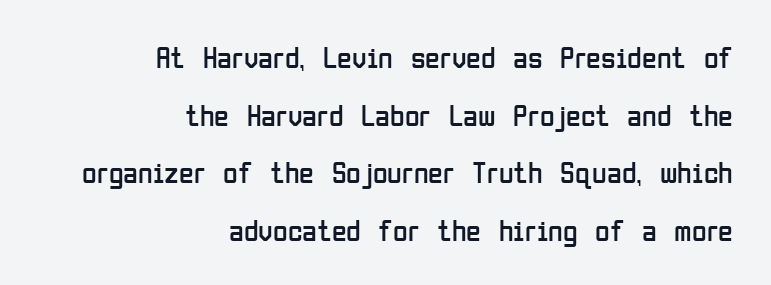
Q: Is the text bold? A: No.
Q: Is the text italic (slanted)? A: No, it is upright.
Q: Is the typeface a serif or a sans-serif typeface? A: Sans-serif.
Q: Is the text underlined? A: No.
Q: How is the paragraph aligned? A: Right-aligned.
Q: Is the spacing between letters normal or unusually wide? A: Normal.
Q: Is the spacing between lines tight, normal or loose? A: Loose.
Q: Width (condensed, normal, or wide)? A: Condensed.
Q: Stroke contrast? A: Low.
Q: x-height? A: Medium.
Q: Monospaced? A: No.
